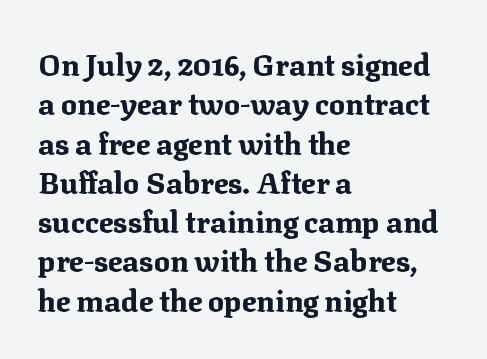
Q: Is the text bold? A: Yes.
Q: Is the text italic (slanted)? A: No, it is upright.
Q: Is the typeface a serif or a sans-serif typeface? A: Serif.
Q: Is the text underlined? A: No.
Q: How is the paragraph aligned? A: Left-aligned.
Q: Is the spacing between letters normal or unusually wide? A: Normal.
Q: Is the spacing between lines tight, normal or loose? A: Normal.
Q: Width (condensed, normal, or wide)? A: Normal.
Q: Stroke contrast? A: Medium.
Q: x-height? A: Medium.
Q: Monospaced? A: No.
